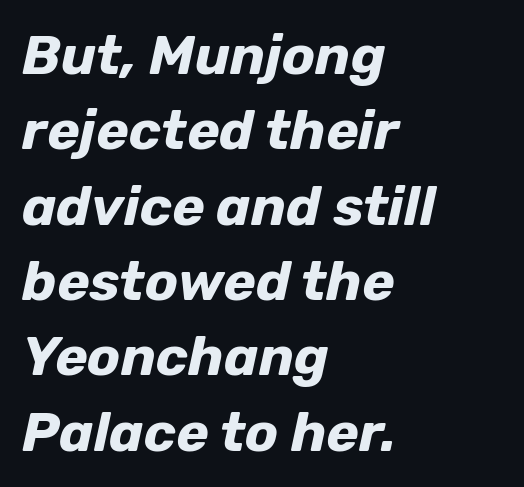
Descenders are the only things crossing below the line. The letters are slanted; this is an italic face. The leading is moderate, giving the passage an even texture. Inter-character spacing is left at the font's built-in metrics. One-word summary of the alignment: left. The typesetting leans heavy: a genuine bold.
